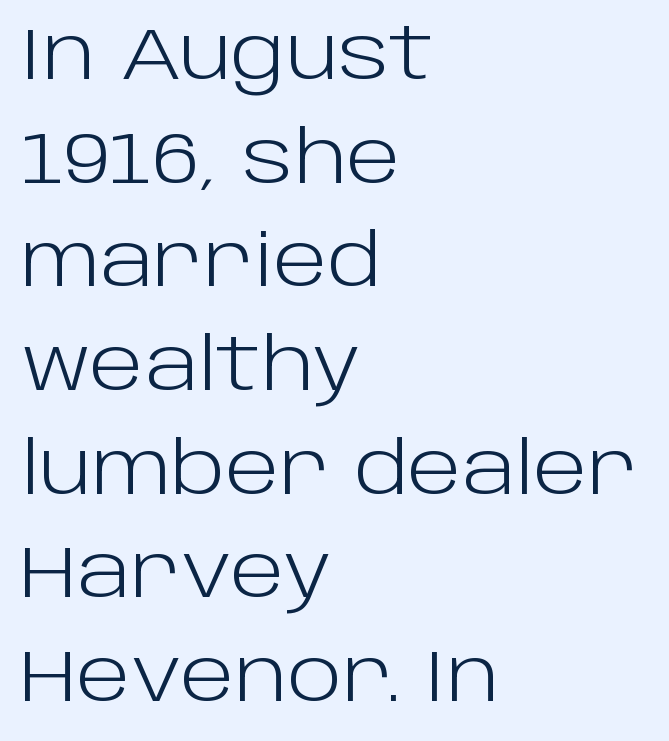
The image shows 72 px light sans-serif type, upright; set left-aligned, normal line spacing (1.44x), normal letter spacing, not underlined; low stroke contrast and a large x-height.
